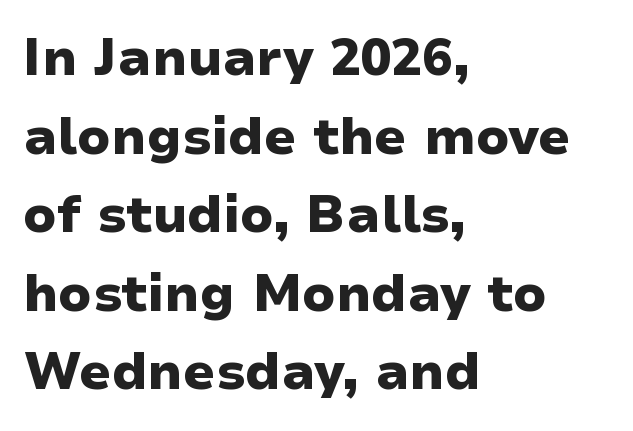
Compared with an ordinary text face, these strokes are far heavier — a full bold. The font family rendered here belongs to the sans-serif group. The gap between lines stays unmarked. The setting favours the left margin, as ordinary paragraphs usually do.
